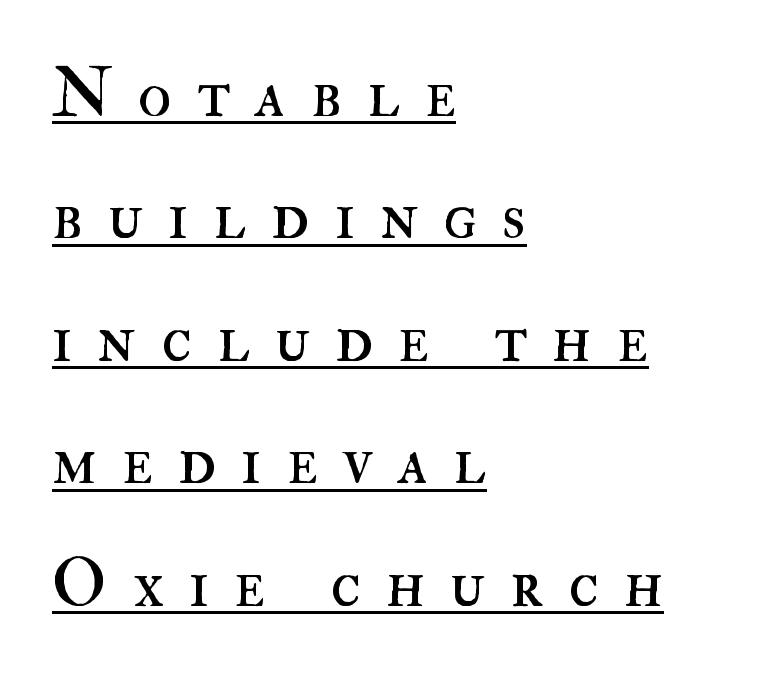
{"italic": "no", "bold": "no", "weight": "regular", "width": "normal", "stroke_contrast": "high", "x_height": "small", "monospaced": "no", "underline": "yes", "align": "left", "line_spacing_ratio": 1.8, "letter_spacing": "wide", "letter_spacing_em": 0.37, "glyph_px": 68}
